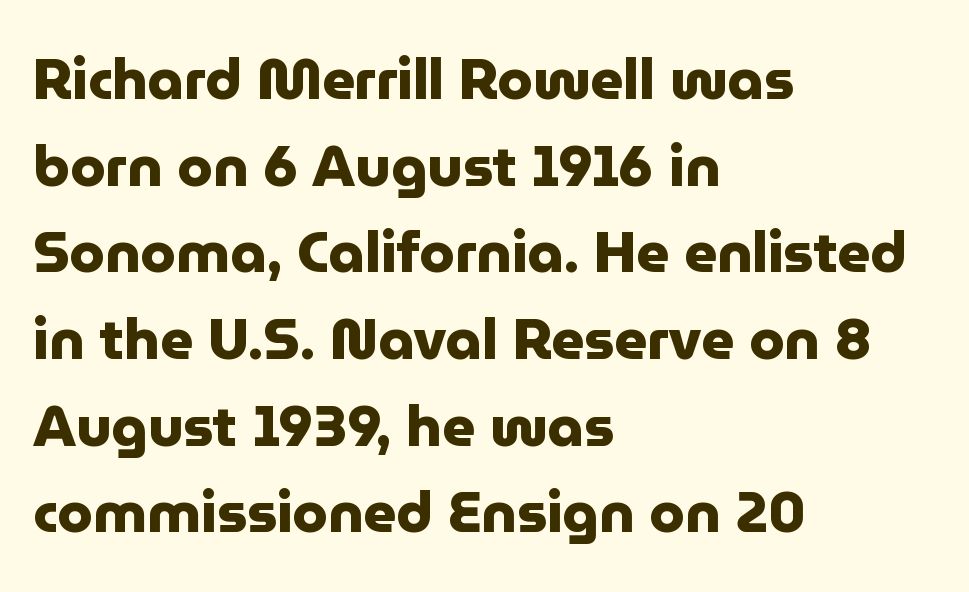
The image shows 57 px heavy sans-serif type, upright; set left-aligned, normal line spacing (1.52x), normal letter spacing, not underlined; low stroke contrast and a medium x-height.
